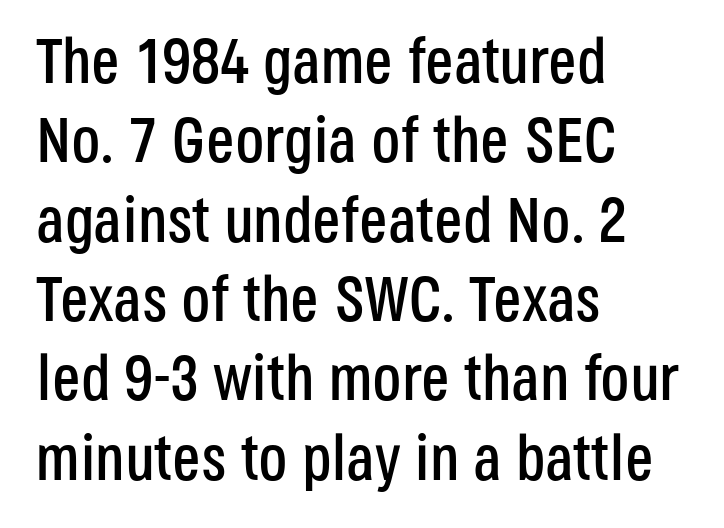
{"serif": "no", "italic": "no", "width": "condensed", "stroke_contrast": "low", "x_height": "large", "monospaced": "no", "underline": "no", "align": "left", "line_spacing_ratio": 1.24, "letter_spacing": "normal", "letter_spacing_em": 0.0, "glyph_px": 64}
